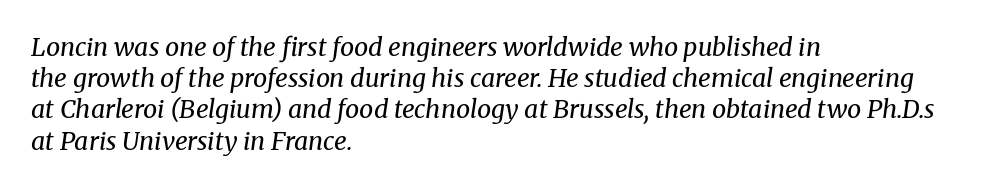
Q: Is the text bold? A: No.
Q: Is the text italic (slanted)? A: Yes, it leans right by about 8 degrees.
Q: Is the text underlined? A: No.
Q: How is the paragraph aligned? A: Left-aligned.
Q: Is the spacing between letters normal or unusually wide? A: Normal.
Q: Is the spacing between lines tight, normal or loose? A: Normal.
